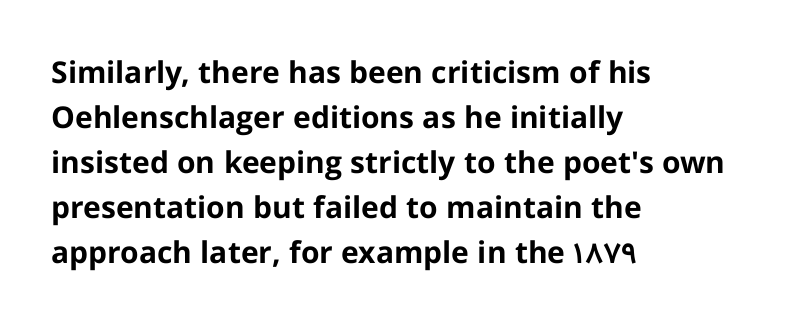
{"serif": "no", "italic": "no", "bold": "yes", "weight": "bold", "width": "normal", "stroke_contrast": "low", "x_height": "medium", "monospaced": "no", "underline": "no", "align": "left", "line_spacing": "normal", "line_spacing_ratio": 1.5, "letter_spacing": "normal", "letter_spacing_em": 0.0, "glyph_px": 30}
